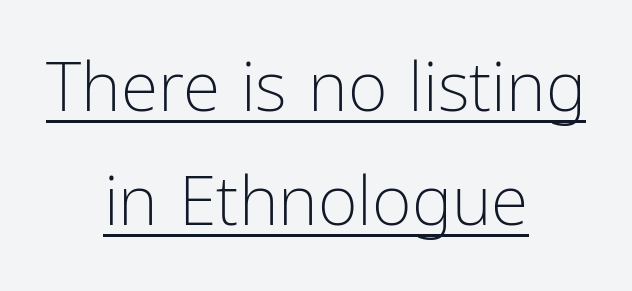
{"serif": "no", "italic": "no", "bold": "no", "weight": "light", "width": "condensed", "stroke_contrast": "low", "x_height": "medium", "monospaced": "no", "underline": "yes", "align": "center", "line_spacing": "normal", "line_spacing_ratio": 1.67, "letter_spacing": "normal", "letter_spacing_em": 0.0, "glyph_px": 68}
